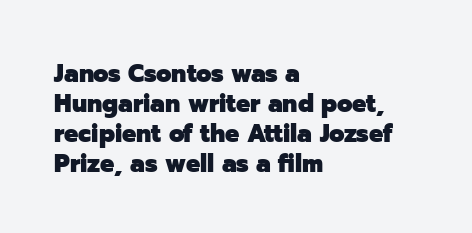
Default kerning and tracking; the words read as compact shapes. The letters stand upright; this is a roman face. Pretty heavy lettering here — definitely bold. The words here are not underlined.
